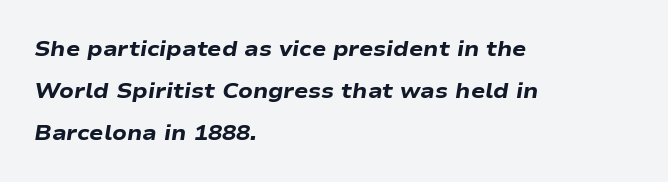
The image shows 21 px bold type, italic (leaning right); set left-aligned, loose line spacing (1.99x), normal letter spacing, not underlined.
